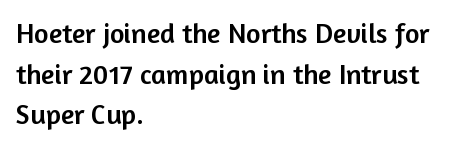
Q: Is the text italic (slanted)? A: No, it is upright.
Q: Is the typeface a serif or a sans-serif typeface? A: Sans-serif.
Q: Is the text underlined? A: No.
Q: How is the paragraph aligned? A: Left-aligned.
Q: Is the spacing between letters normal or unusually wide? A: Normal.
Q: Is the spacing between lines tight, normal or loose? A: Normal.
Q: Width (condensed, normal, or wide)? A: Normal.
Q: Stroke contrast? A: Low.
Q: x-height? A: Medium.
Q: Monospaced? A: No.
